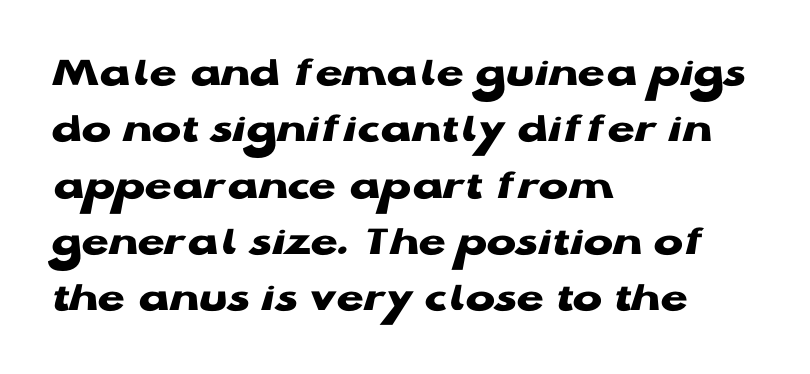
{"serif": "no", "italic": "no", "bold": "yes", "weight": "heavy", "width": "wide", "stroke_contrast": "low", "x_height": "medium", "monospaced": "no", "underline": "no", "align": "left", "line_spacing": "normal", "line_spacing_ratio": 1.28, "letter_spacing": "normal", "letter_spacing_em": 0.0, "glyph_px": 44}
